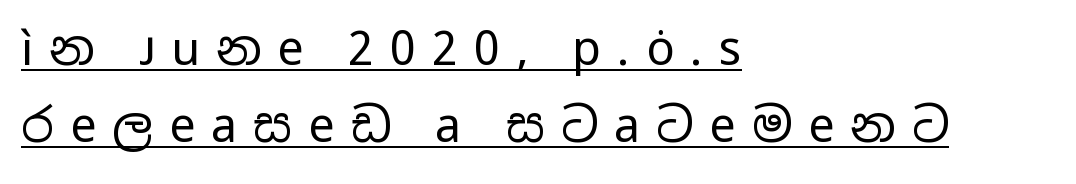
These lines are composed in type without serifs. A quiet, ordinary-to-light weight characterises the typeface. These lines are rendered in a variable-pitch font. The lines sit at an ordinary, default distance from one another.
